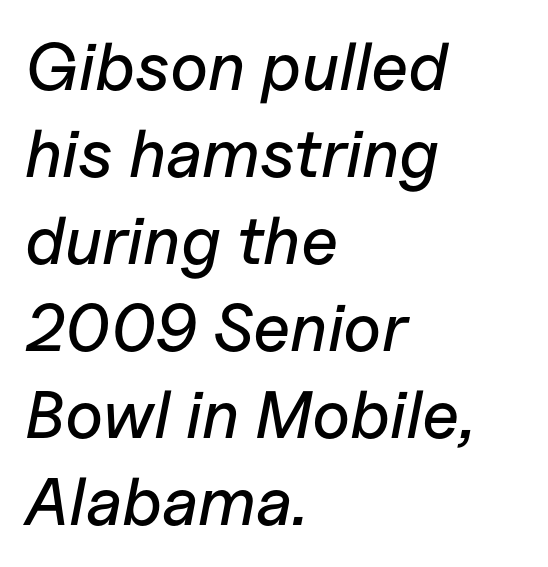
The image shows 67 px text type, italic (leaning right); set left-aligned, normal line spacing (1.3x), normal letter spacing, not underlined; low stroke contrast and a medium x-height.
